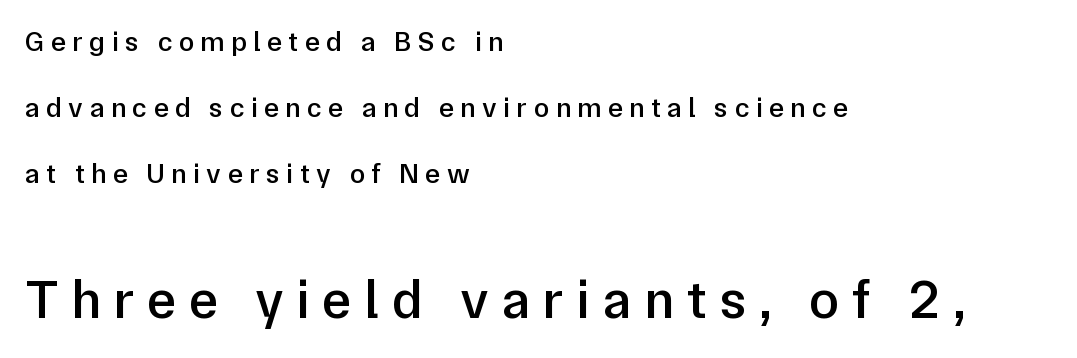
{"serif": "no", "italic": "no", "bold": "semi", "weight": "semibold", "width": "normal", "stroke_contrast": "low", "x_height": "medium", "monospaced": "no", "underline": "no", "align": "left", "line_spacing": "loose", "line_spacing_ratio": 2.36, "letter_spacing": "wide", "letter_spacing_em": 0.23, "larger_block": "second", "size_ratio": 1.96, "glyph_px": 55}
